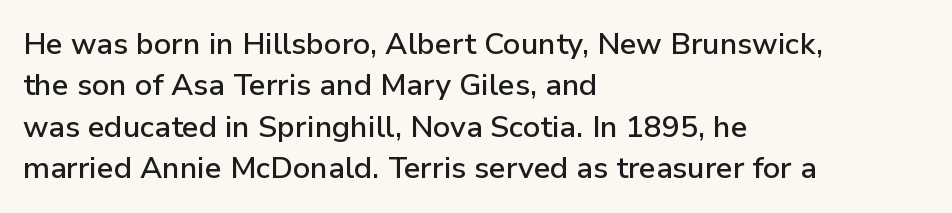
{"serif": "no", "italic": "no", "width": "normal", "stroke_contrast": "low", "x_height": "medium", "monospaced": "no", "underline": "no", "align": "left", "line_spacing": "normal", "line_spacing_ratio": 1.38, "letter_spacing": "normal", "letter_spacing_em": 0.0, "glyph_px": 30}
